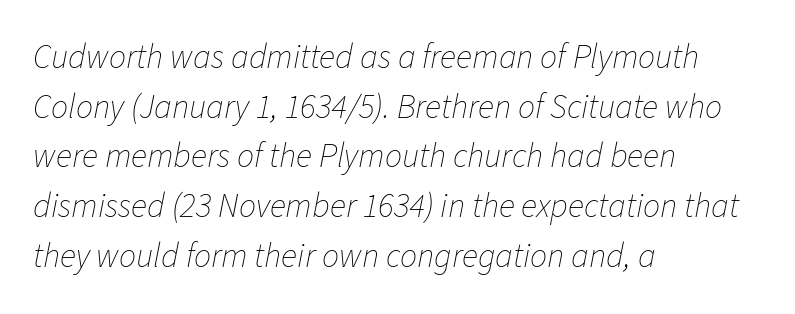
The image shows 34 px thin type, italic (leaning right); set left-aligned, normal line spacing (1.46x), normal letter spacing, not underlined; low stroke contrast and a medium x-height.
